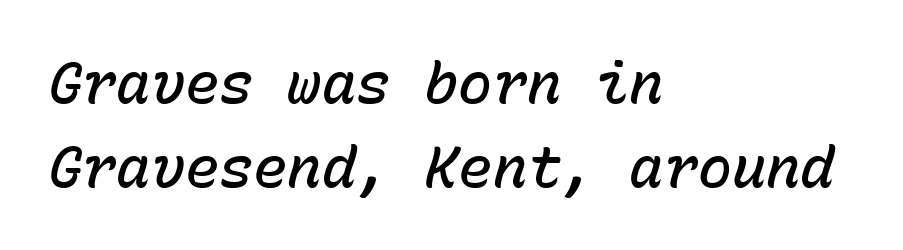
Line beginnings align vertically; line endings do not. Looks like terminal output: every glyph gets an equal slot. The designer left line spacing at the default. A bit beefed up — I'd call it semibold rather than bold.
